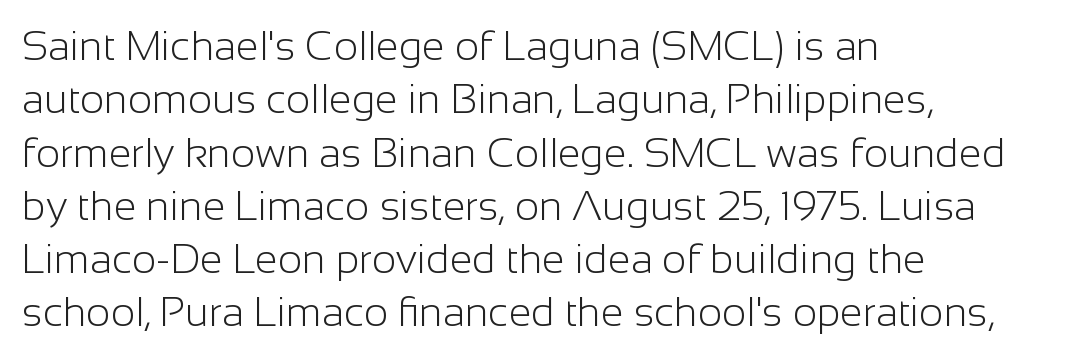
This reads as an unemphasized weight, regular at the heaviest. Notice how the passage keeps a crisp vertical edge on the left only. Evenly set lines give the paragraph a standard silhouette. No extra tracking has been applied to these lines.
